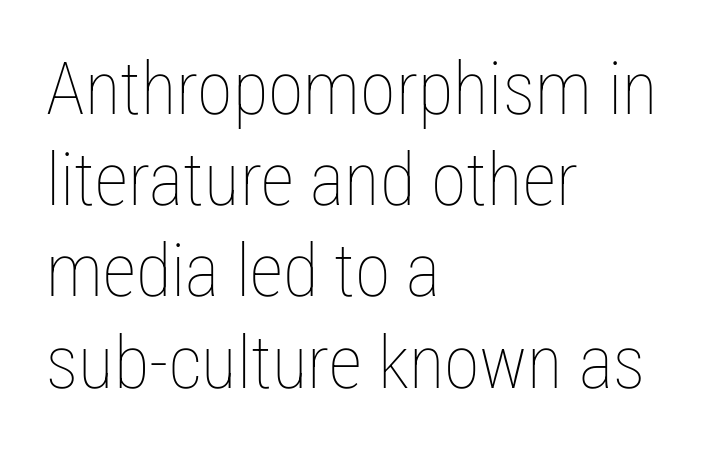
Q: Is the text bold? A: No.
Q: Is the text italic (slanted)? A: No, it is upright.
Q: Is the text underlined? A: No.
Q: How is the paragraph aligned? A: Left-aligned.
Q: Is the spacing between letters normal or unusually wide? A: Normal.
Q: Is the spacing between lines tight, normal or loose? A: Normal.
Q: Width (condensed, normal, or wide)? A: Condensed.
Q: Stroke contrast? A: Low.
Q: x-height? A: Medium.
Q: Monospaced? A: No.
